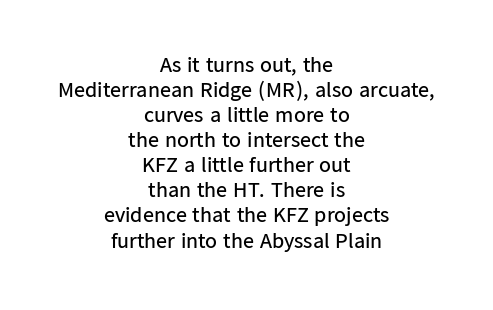
Q: Is the text bold? A: No.
Q: Is the text italic (slanted)? A: No, it is upright.
Q: Is the text underlined? A: No.
Q: How is the paragraph aligned? A: Centered.
Q: Is the spacing between letters normal or unusually wide? A: Normal.
Q: Is the spacing between lines tight, normal or loose? A: Tight.
